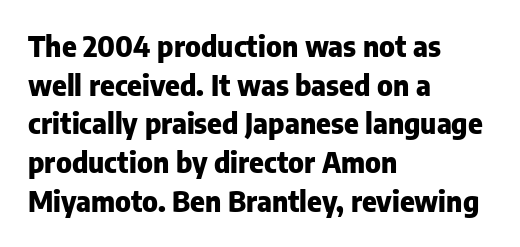
Where is the straight margin? On the left. Looks like regular typesetting: each glyph gets only the width it needs. The space between consecutive lines is moderate. Short note: letters normally spaced. These lines carry a lot of weight — the face is fully bold.
